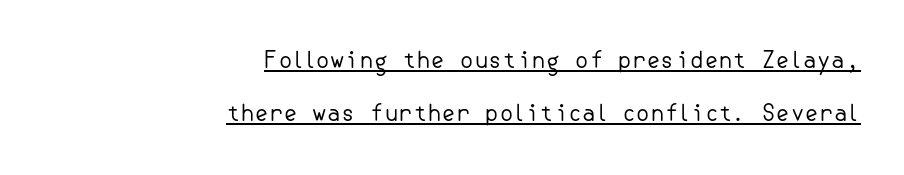
The image shows 23 px text type, upright; set right-aligned, loose line spacing (2.3x), normal letter spacing, underlined.
